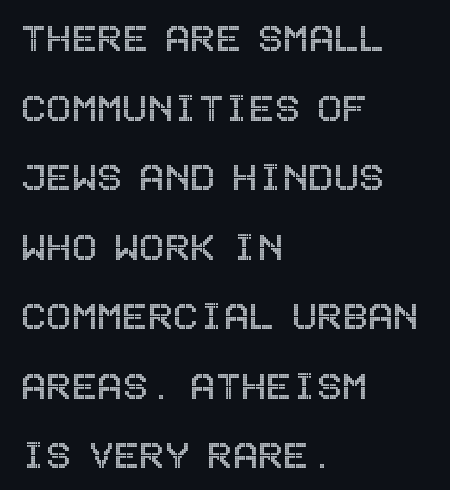
The vertical gap from one line to the next is medium. A typesetter would mark this as roman, not italic. Short note: letters normally spaced. Which margin do the lines hug? The left one — the right edge is uneven. Decoration check: the copy has no underline.
